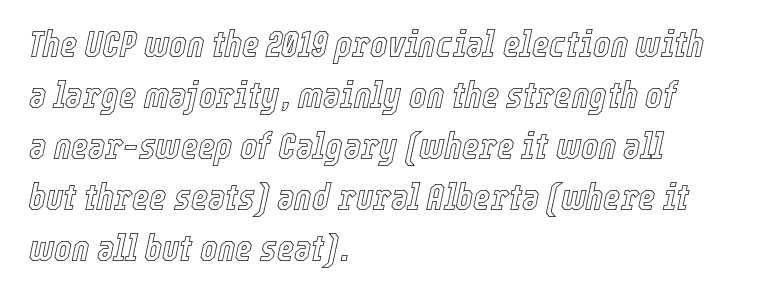
The image shows 37 px condensed type, italic (leaning right); set left-aligned, normal line spacing (1.38x), normal letter spacing, not underlined; a medium x-height.
